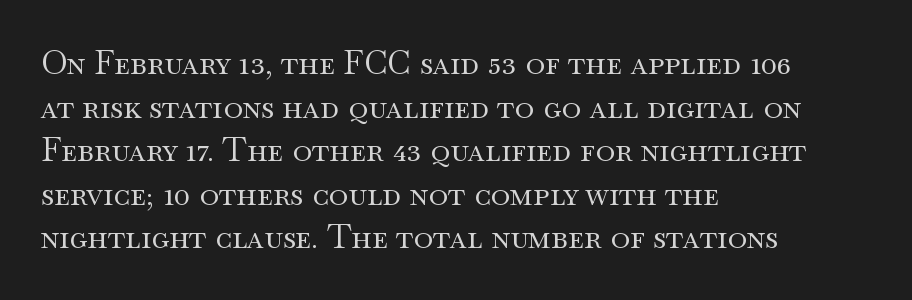
Q: Is the text bold? A: No.
Q: Is the text italic (slanted)? A: No, it is upright.
Q: Is the typeface a serif or a sans-serif typeface? A: Serif.
Q: Is the text underlined? A: No.
Q: How is the paragraph aligned? A: Left-aligned.
Q: Is the spacing between letters normal or unusually wide? A: Normal.
Q: Is the spacing between lines tight, normal or loose? A: Normal.
Q: Width (condensed, normal, or wide)? A: Wide.
Q: Stroke contrast? A: Medium.
Q: x-height? A: Small.
Q: Monospaced? A: No.
